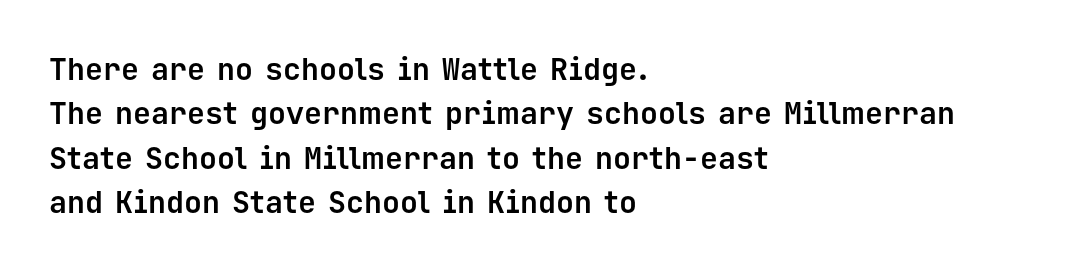
The passage shown is typed in a monospace face where columns stay perfectly aligned. Examine the stroke ends and you'll find no serifs. In CSS terms this would be text-align: left. Nobody drew a line under any word here. Weight check: bold — yes, fully.
